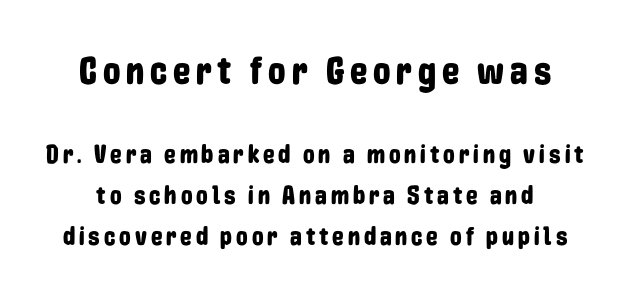
Q: Is the text italic (slanted)? A: No, it is upright.
Q: Is the typeface a serif or a sans-serif typeface? A: Sans-serif.
Q: Is the text underlined? A: No.
Q: Is the spacing between lines tight, normal or loose? A: Normal.
Q: Which block of text is set in a larger size, the first (top) or the second (bottom)? A: The first (top) one.
Q: Width (condensed, normal, or wide)? A: Condensed.
Q: Stroke contrast? A: Low.
Q: x-height? A: Medium.
Q: Monospaced? A: No.
